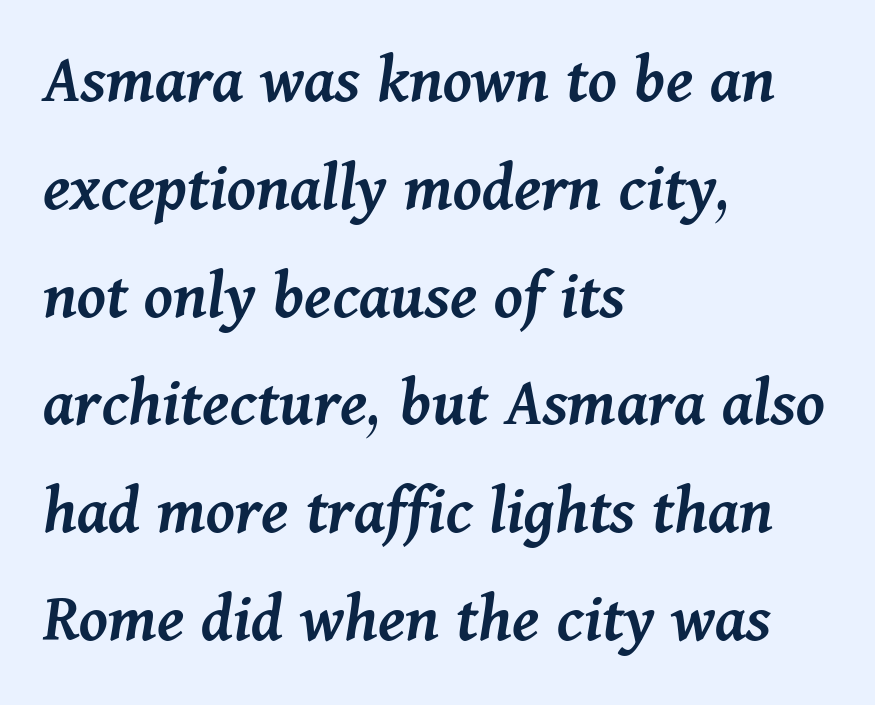
{"italic": "yes", "lean": "right", "slant_degrees": 11, "bold": "semi", "weight": "semibold", "width": "normal", "stroke_contrast": "medium", "x_height": "medium", "monospaced": "no", "underline": "no", "align": "left", "line_spacing": "normal", "line_spacing_ratio": 1.54, "letter_spacing": "normal", "letter_spacing_em": 0.0, "glyph_px": 70}
